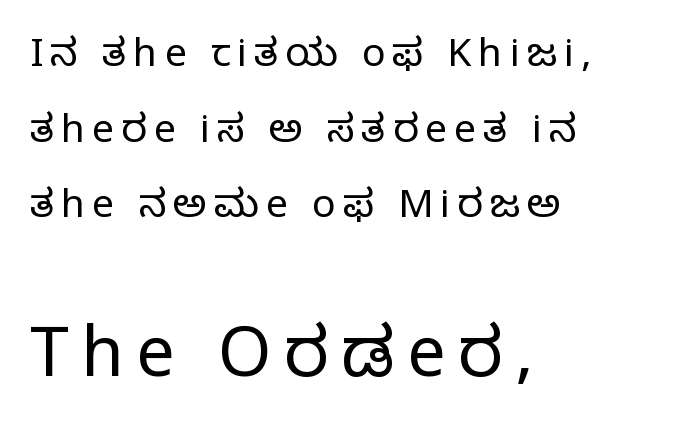
Is this a fixed-width face? No — the glyphs have proportional, varying widths. In terms of leading, this rendering errs on the spacious side. Typographically, this falls in the serif category. Weight class: somewhere from thin through regular.
